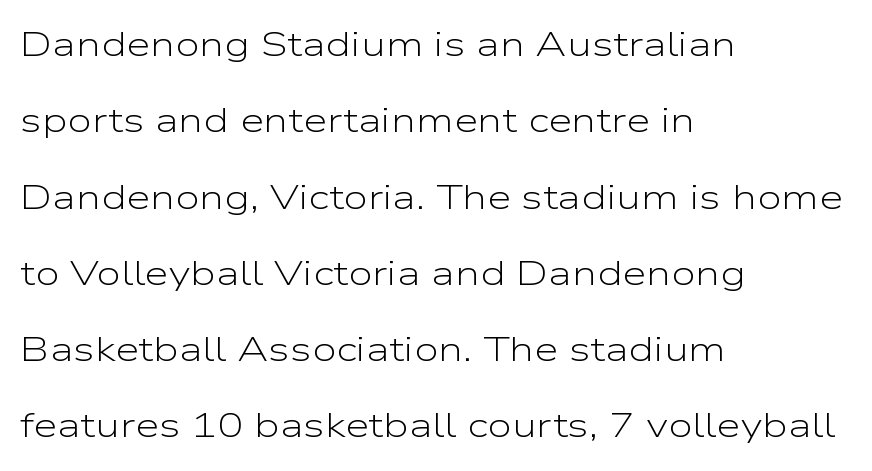
{"serif": "no", "italic": "no", "bold": "no", "weight": "light", "width": "wide", "stroke_contrast": "low", "x_height": "medium", "monospaced": "no", "underline": "no", "align": "left", "line_spacing": "loose", "line_spacing_ratio": 2.18, "letter_spacing": "normal", "letter_spacing_em": 0.0, "glyph_px": 35}
